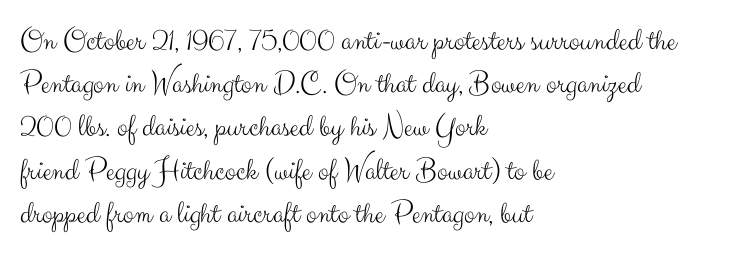
The image shows 32 px light sans-serif type; set left-aligned, normal line spacing (1.35x), normal letter spacing, not underlined; medium stroke contrast and a small x-height.
